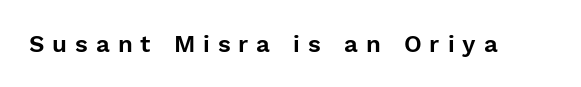
The image shows 24 px text type, upright; set unusually wide letter spacing (+0.33 em), not underlined.
